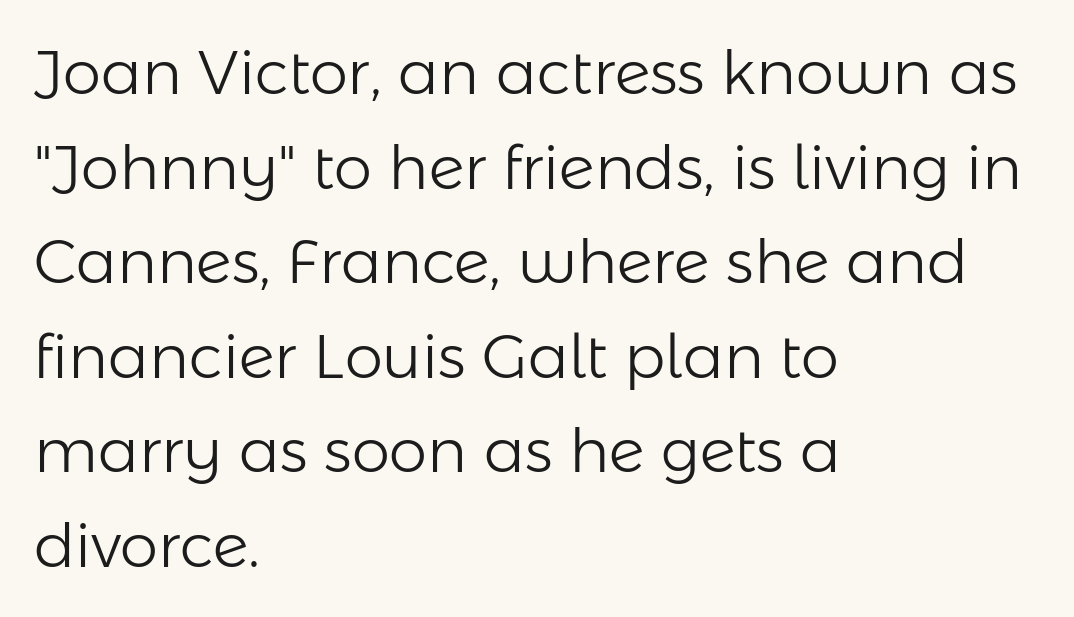
Beneath every word, the page is bare. The letters stand upright; this is a roman face. A typesetter would label this face a sans. Looks like regular typesetting: each glyph gets only the width it needs. If you measured baseline to baseline, you'd find a middling distance.
